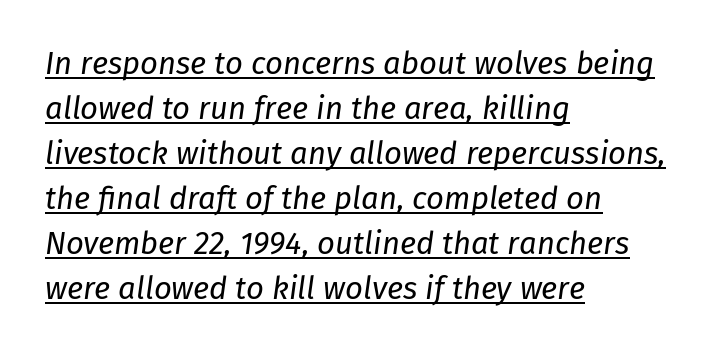
{"italic": "yes", "lean": "right", "slant_degrees": 8, "bold": "no", "weight": "regular", "width": "normal", "stroke_contrast": "low", "x_height": "medium", "monospaced": "no", "underline": "yes", "align": "left", "line_spacing": "normal", "line_spacing_ratio": 1.45, "letter_spacing": "normal", "letter_spacing_em": 0.0, "glyph_px": 31}
